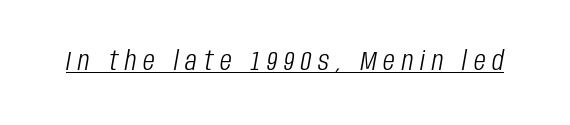
Q: Is the text bold? A: No.
Q: Is the text italic (slanted)? A: Yes, it leans right by about 10 degrees.
Q: Is the text underlined? A: Yes.
Q: Is the spacing between letters normal or unusually wide? A: Unusually wide.
